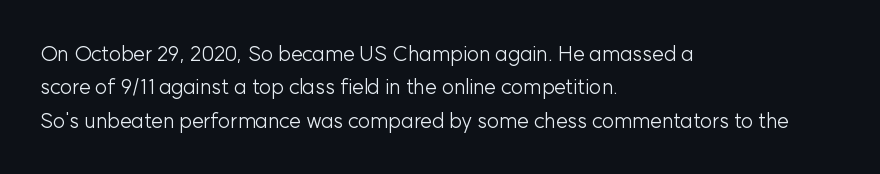
{"italic": "no", "bold": "no", "underline": "no", "align": "left", "line_spacing": "normal", "line_spacing_ratio": 1.59, "letter_spacing": "normal", "letter_spacing_em": 0.0, "glyph_px": 21}
